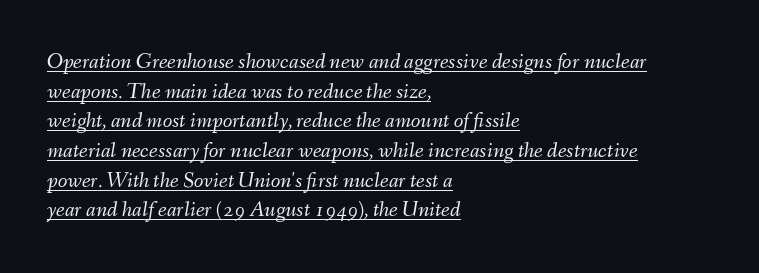
Letters have the restrained weight of plain body copy at most. Which margin do the lines hug? The left one — the right edge is uneven. Horizontal bands of white between lines are of average thickness. In terms of letterspacing, this is plain default setting. Would a proofreader flag this as italicized? Yes. Decoration check: the copy is underlined.
